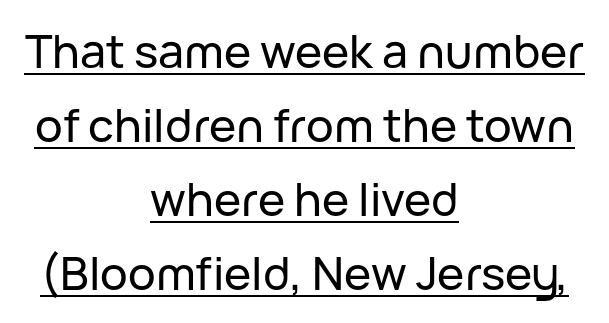
{"serif": "no", "italic": "no", "width": "normal", "stroke_contrast": "low", "x_height": "medium", "monospaced": "no", "underline": "yes", "align": "center", "line_spacing": "normal", "line_spacing_ratio": 1.61, "letter_spacing": "normal", "letter_spacing_em": 0.0, "glyph_px": 46}
